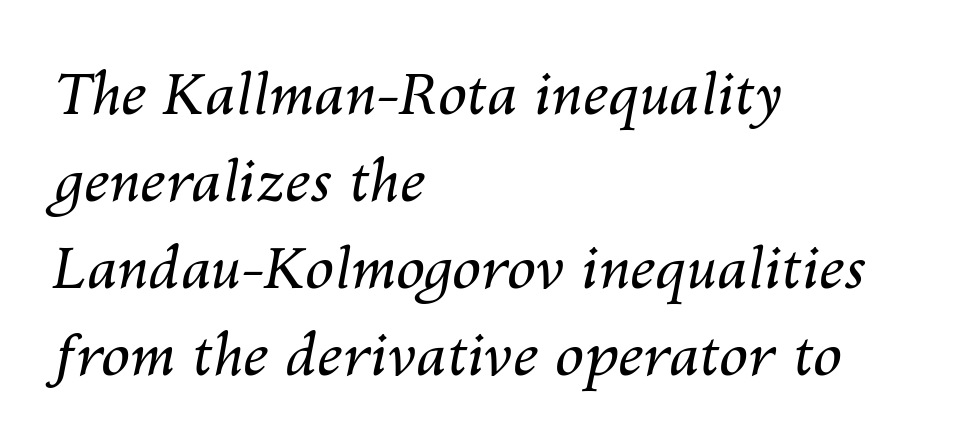
The image shows 58 px regular-weight type, italic (leaning right); set left-aligned, normal line spacing (1.5x), normal letter spacing, not underlined; medium stroke contrast and a medium x-height.
